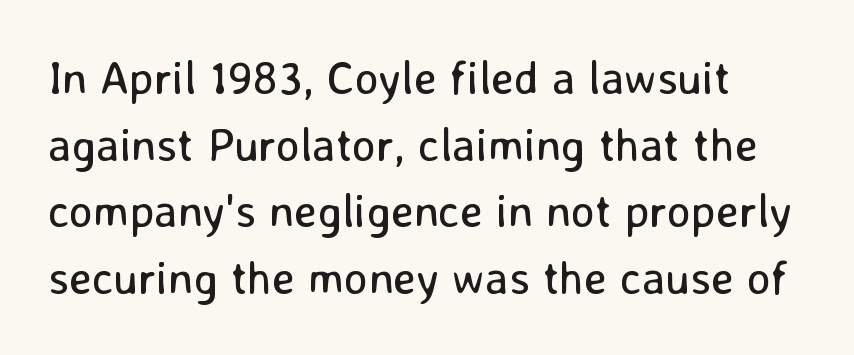
Weight: regular or lighter. Interline gaps are of average width in this sample. Classification — sans serif. Think of a printed novel: that variable character pitch is what you see here. Honestly, the letter spacing is just normal — you wouldn't notice it. Tall strokes in this sample are plumb rather than angled.
